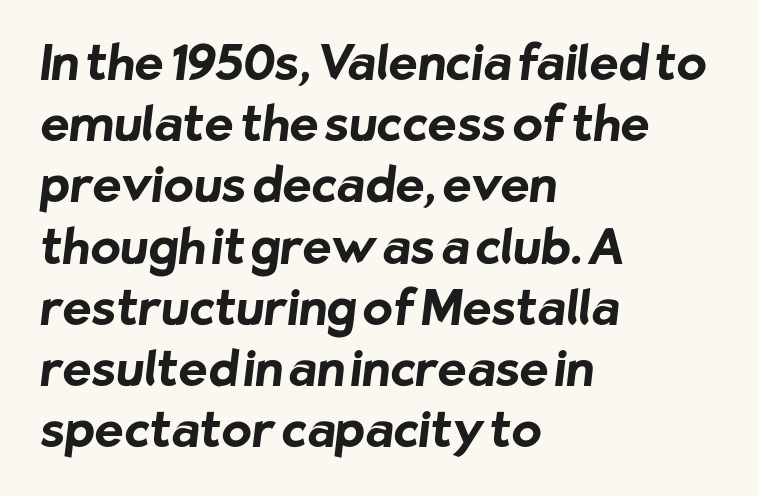
The image shows 49 px bold sans-serif type; set left-aligned, normal line spacing (1.25x), normal letter spacing, not underlined; low stroke contrast and a medium x-height.
